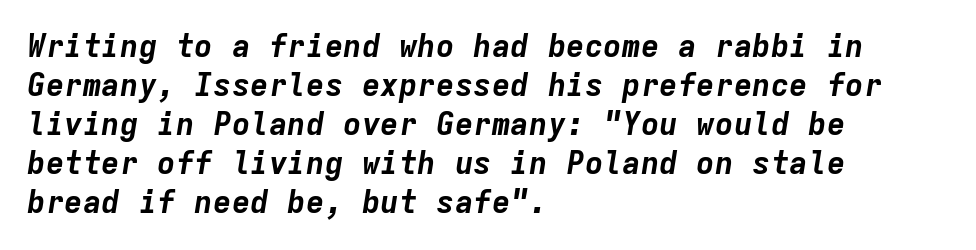
Tracking here is standard; glyphs follow each other at the usual distance. Is the type bold? Yes — the strokes are clearly thick and heavy. The strip under each line holds only bare page. Note the uniform advance width — an 'i' takes as much space as an 'm'. Looking at the ascenders, they clearly lean.
